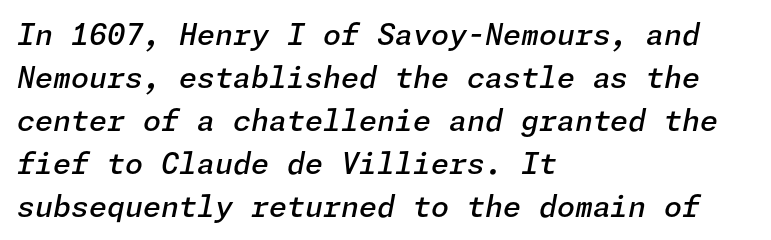
Q: Is the text bold? A: Semi-bold.
Q: Is the text italic (slanted)? A: Yes, it leans right by about 11 degrees.
Q: Is the text underlined? A: No.
Q: How is the paragraph aligned? A: Left-aligned.
Q: Is the spacing between letters normal or unusually wide? A: Normal.
Q: Is the spacing between lines tight, normal or loose? A: Normal.
Q: Width (condensed, normal, or wide)? A: Normal.
Q: Stroke contrast? A: Low.
Q: x-height? A: Medium.
